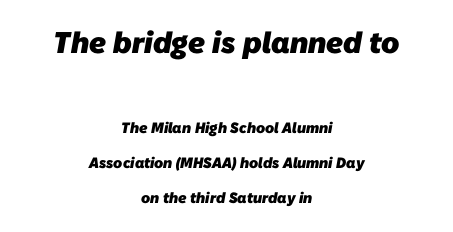
Q: Is the text bold? A: Yes.
Q: Is the typeface a serif or a sans-serif typeface? A: Sans-serif.
Q: Is the text underlined? A: No.
Q: How is the paragraph aligned? A: Centered.
Q: Is the spacing between letters normal or unusually wide? A: Normal.
Q: Is the spacing between lines tight, normal or loose? A: Loose.
Q: Which block of text is set in a larger size, the first (top) or the second (bottom)? A: The first (top) one.
Q: Width (condensed, normal, or wide)? A: Normal.
Q: Stroke contrast? A: Low.
Q: x-height? A: Medium.
Q: Monospaced? A: No.
